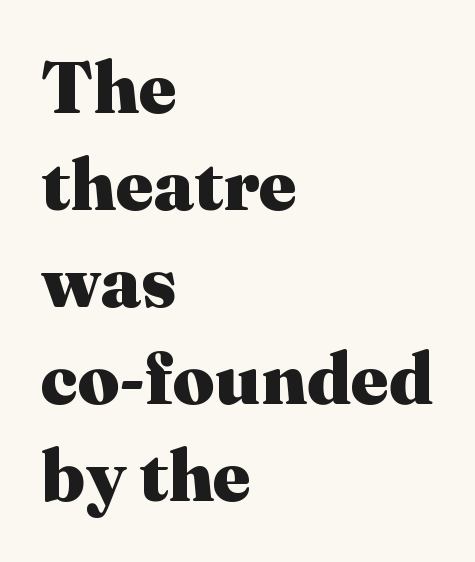
The image shows 73 px heavy serif type, upright; set left-aligned, normal line spacing (1.33x), normal letter spacing, not underlined; medium stroke contrast and a medium x-height.
